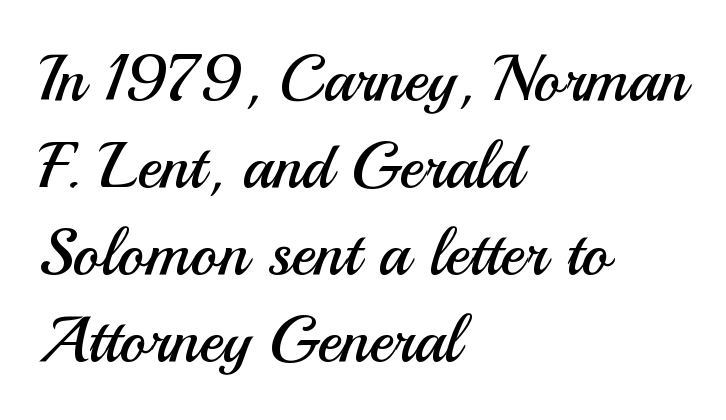
Q: Is the text bold? A: No.
Q: Is the text italic (slanted)? A: Yes.
Q: Is the typeface a serif or a sans-serif typeface? A: Sans-serif.
Q: Is the text underlined? A: No.
Q: How is the paragraph aligned? A: Left-aligned.
Q: Is the spacing between letters normal or unusually wide? A: Normal.
Q: Is the spacing between lines tight, normal or loose? A: Normal.
Q: Width (condensed, normal, or wide)? A: Normal.
Q: Stroke contrast? A: Medium.
Q: x-height? A: Small.
Q: Monospaced? A: No.
